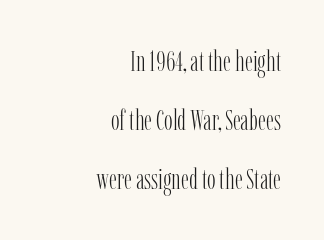
The image shows 29 px light, condensed serif type, upright; set right-aligned, loose line spacing (2.03x), normal letter spacing, not underlined; low stroke contrast and a medium x-height.
